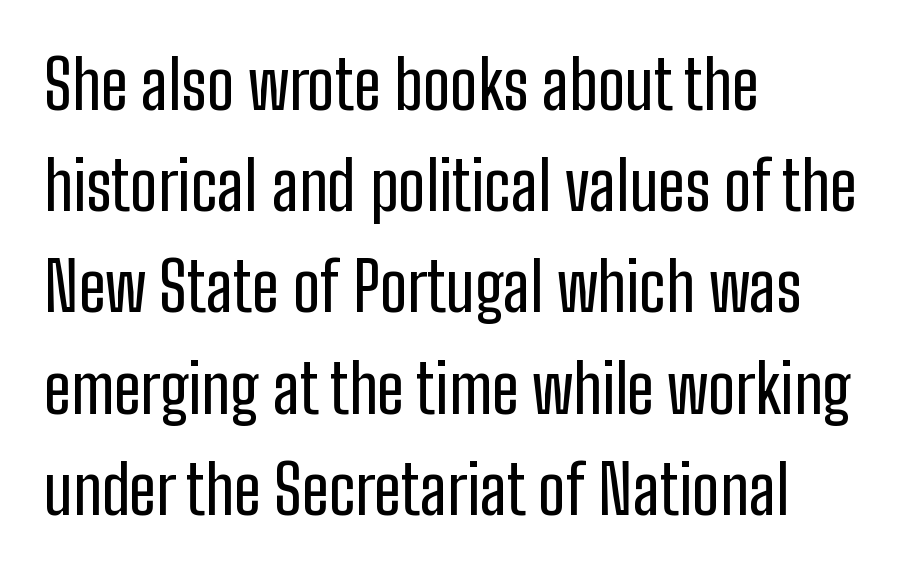
Q: Is the text italic (slanted)? A: No, it is upright.
Q: Is the typeface a serif or a sans-serif typeface? A: Sans-serif.
Q: Is the text underlined? A: No.
Q: How is the paragraph aligned? A: Left-aligned.
Q: Is the spacing between letters normal or unusually wide? A: Normal.
Q: Is the spacing between lines tight, normal or loose? A: Normal.
Q: Width (condensed, normal, or wide)? A: Condensed.
Q: Stroke contrast? A: Low.
Q: x-height? A: Medium.
Q: Monospaced? A: No.
